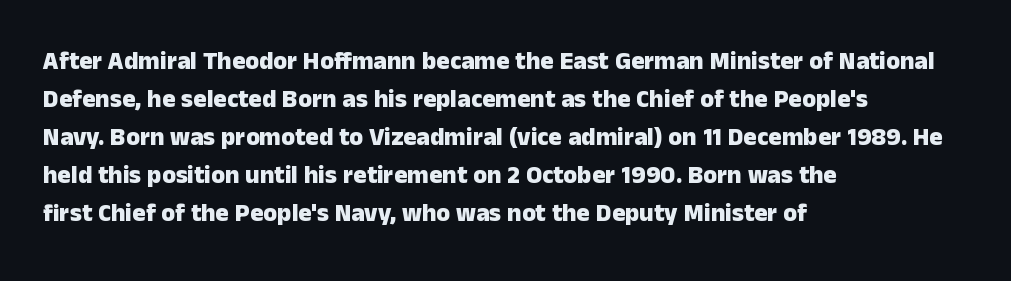
Q: Is the text bold? A: Yes.
Q: Is the text italic (slanted)? A: No, it is upright.
Q: Is the text underlined? A: No.
Q: How is the paragraph aligned? A: Left-aligned.
Q: Is the spacing between letters normal or unusually wide? A: Normal.
Q: Is the spacing between lines tight, normal or loose? A: Normal.
